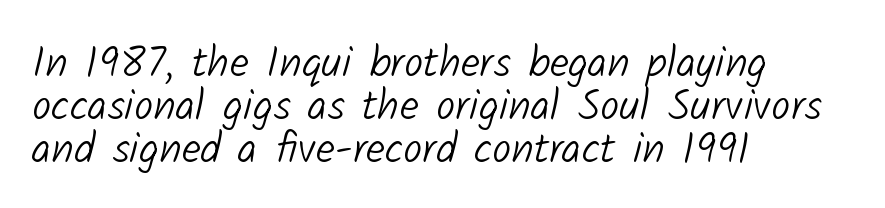
{"serif": "no", "bold": "no", "weight": "light", "width": "normal", "stroke_contrast": "low", "x_height": "medium", "monospaced": "no", "underline": "no", "align": "left", "line_spacing": "tight", "line_spacing_ratio": 1.0, "letter_spacing": "normal", "letter_spacing_em": 0.0, "glyph_px": 43}
